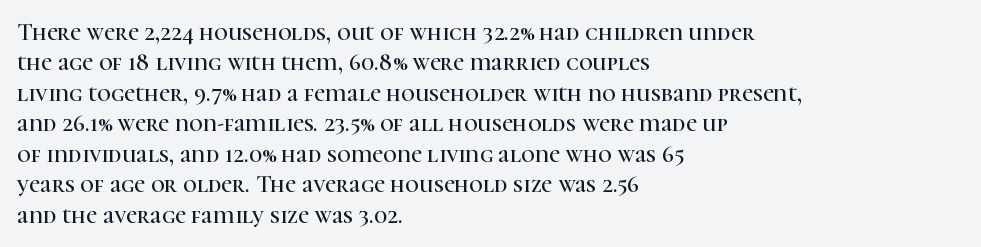
The image shows 24 px text type, upright; set left-aligned, normal line spacing (1.27x), normal letter spacing, not underlined.
